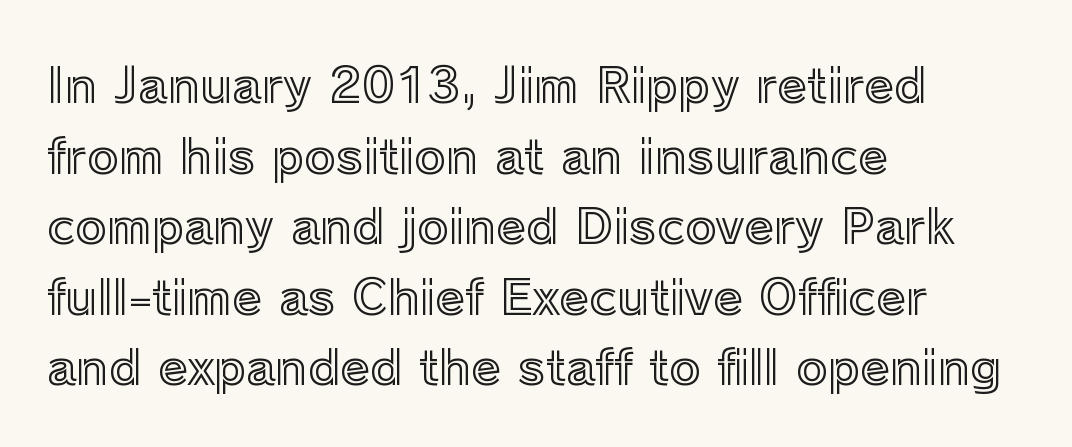
The image shows 48 px text type, upright; set left-aligned, normal line spacing (1.47x), normal letter spacing, not underlined; a medium x-height.
